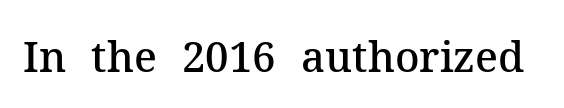
The image shows 42 px semibold serif type, upright; set normal letter spacing, not underlined; medium stroke contrast and a medium x-height.
